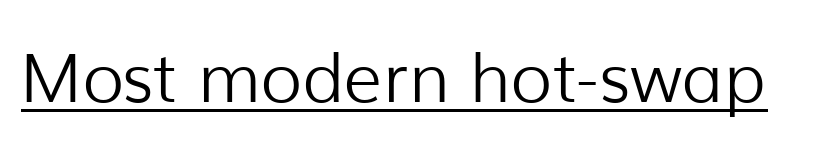
{"serif": "no", "italic": "no", "bold": "no", "weight": "light", "width": "normal", "stroke_contrast": "low", "x_height": "medium", "monospaced": "no", "underline": "yes", "letter_spacing": "normal", "letter_spacing_em": 0.0, "glyph_px": 68}
